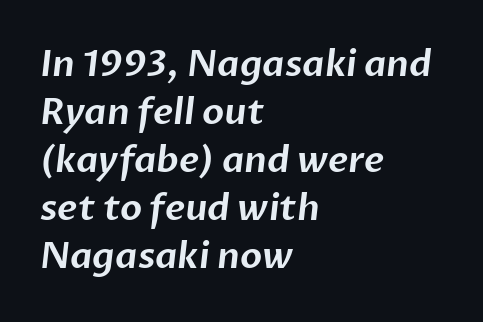
The image shows 36 px sans-serif type; set left-aligned, normal line spacing (1.33x), normal letter spacing, not underlined; low stroke contrast and a medium x-height.
